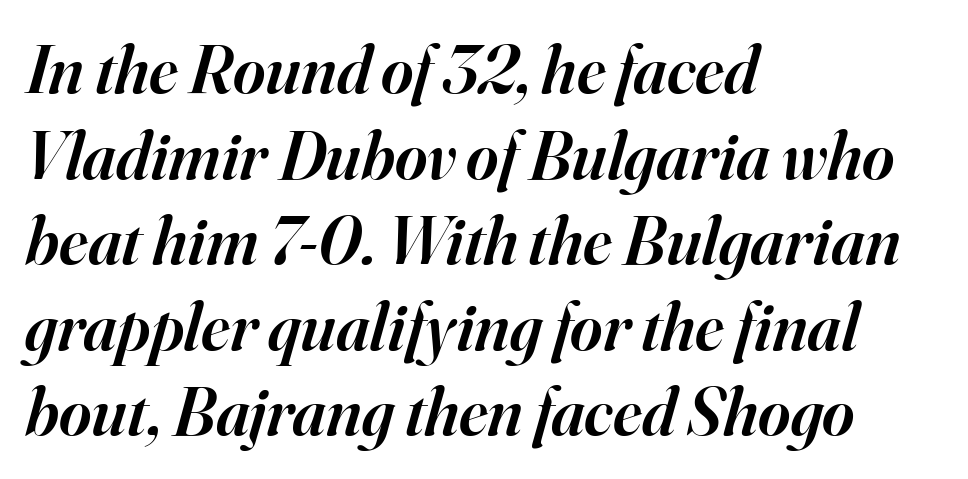
Semibold letterforms, between regular and bold. No word sits above an underline. Horizontally, the lines are justified to the leading edge only. Tracking value appears to be zero — textbook default spacing.
